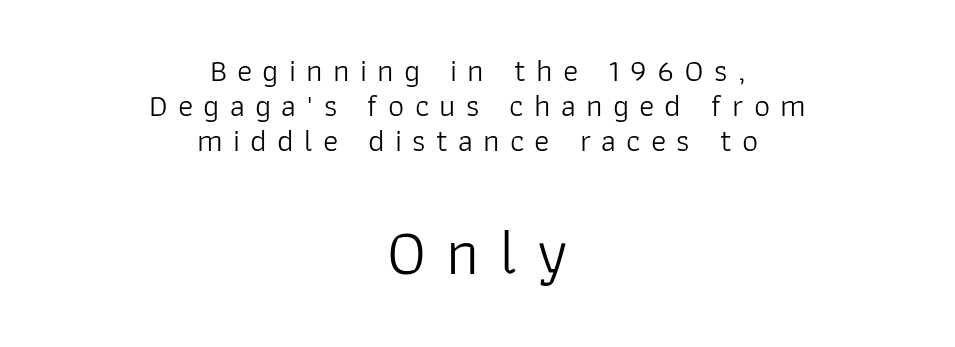
Q: Is the text bold? A: No.
Q: Is the text italic (slanted)? A: No, it is upright.
Q: Is the typeface a serif or a sans-serif typeface? A: Sans-serif.
Q: Is the text underlined? A: No.
Q: How is the paragraph aligned? A: Centered.
Q: Is the spacing between letters normal or unusually wide? A: Unusually wide.
Q: Is the spacing between lines tight, normal or loose? A: Tight.
Q: Which block of text is set in a larger size, the first (top) or the second (bottom)? A: The second (bottom) one.
Q: Width (condensed, normal, or wide)? A: Normal.
Q: Stroke contrast? A: Low.
Q: x-height? A: Medium.
Q: Monospaced? A: No.
